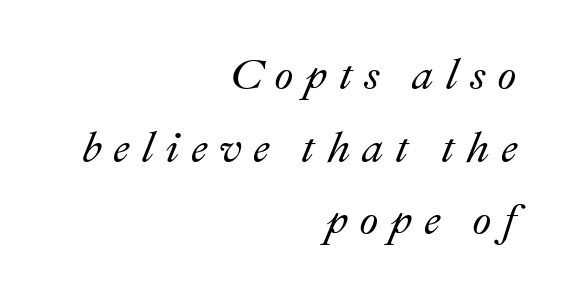
{"italic": "yes", "lean": "right", "slant_degrees": 22, "width": "normal", "stroke_contrast": "medium", "x_height": "small", "monospaced": "no", "underline": "no", "align": "right", "line_spacing": "normal", "line_spacing_ratio": 1.65, "letter_spacing": "wide", "letter_spacing_em": 0.26, "glyph_px": 44}
